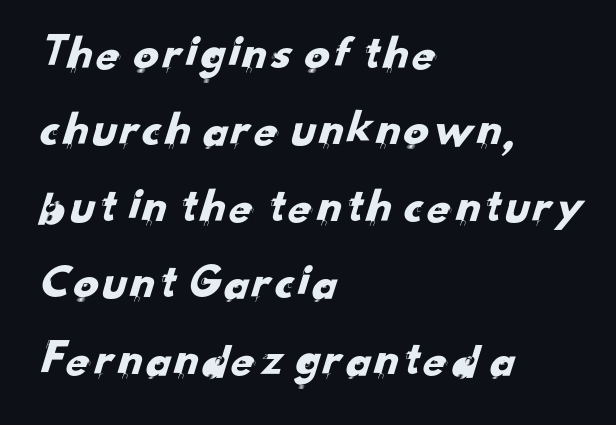
Q: Is the typeface a serif or a sans-serif typeface? A: Sans-serif.
Q: Is the text underlined? A: No.
Q: How is the paragraph aligned? A: Left-aligned.
Q: Is the spacing between letters normal or unusually wide? A: Normal.
Q: Is the spacing between lines tight, normal or loose? A: Normal.
Q: Width (condensed, normal, or wide)? A: Normal.
Q: Stroke contrast? A: Low.
Q: x-height? A: Small.
Q: Monospaced? A: No.
